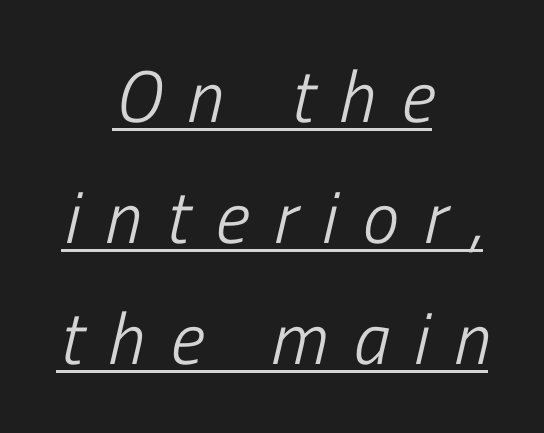
{"italic": "yes", "lean": "right", "slant_degrees": 13, "bold": "no", "weight": "light", "width": "condensed", "stroke_contrast": "low", "x_height": "medium", "monospaced": "no", "underline": "yes", "align": "center", "line_spacing": "normal", "line_spacing_ratio": 1.66, "letter_spacing": "wide", "letter_spacing_em": 0.35, "glyph_px": 73}
